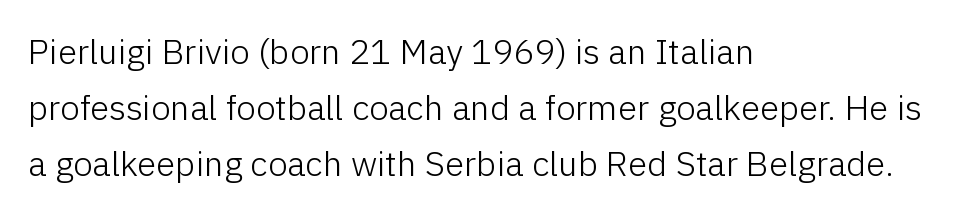
The image shows 35 px light sans-serif type, upright; set left-aligned, normal line spacing (1.6x), normal letter spacing, not underlined; low stroke contrast and a medium x-height.
